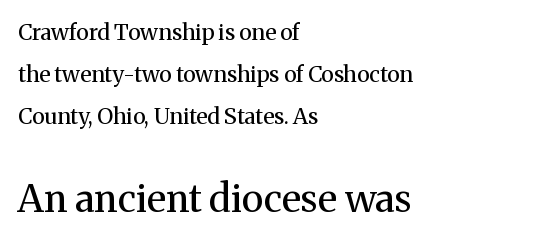
The image shows 38 px regular-weight serif type, upright; set left-aligned, loose line spacing (1.9x), normal letter spacing, not underlined; the second (bottom) block is 1.73x larger; medium stroke contrast and a medium x-height.
